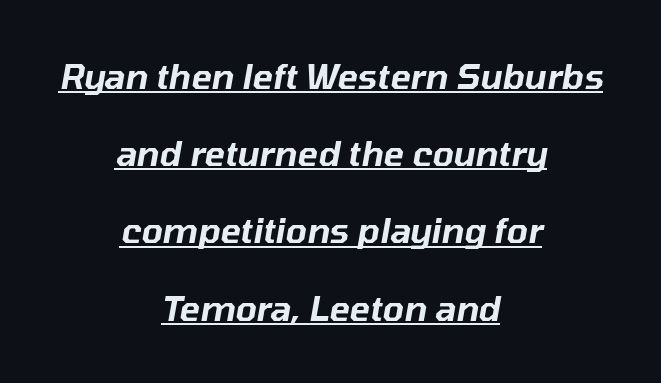
{"italic": "yes", "lean": "right", "slant_degrees": 10, "width": "normal", "stroke_contrast": "low", "x_height": "medium", "monospaced": "no", "underline": "yes", "align": "center", "line_spacing": "loose", "line_spacing_ratio": 2.27, "letter_spacing": "normal", "letter_spacing_em": 0.0, "glyph_px": 34}
